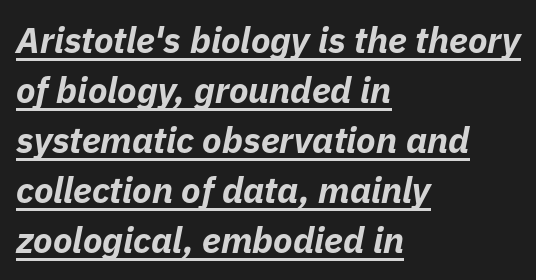
The image shows 36 px bold type, italic (leaning right); set left-aligned, normal line spacing (1.39x), normal letter spacing, underlined; low stroke contrast and a medium x-height.
